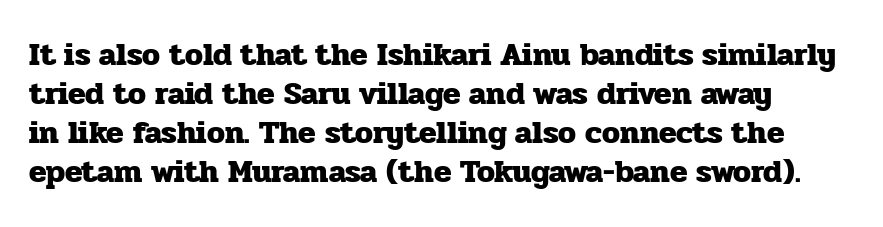
The image shows 32 px heavy serif type, upright; set line spacing 1.22x, normal letter spacing, not underlined; low stroke contrast and a medium x-height.
